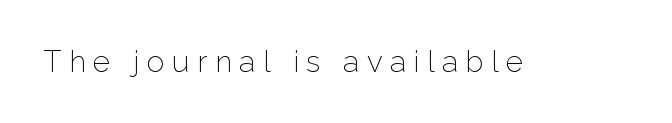
The cut favours lightness, reaching ordinary text weight at its darkest. A bare baseline throughout the passage. Loose tracking; the words dissolve into strings of separated letters. To sum up the face: it is a sans, with no serifs. Do the characters align in a grid? No, the font is proportional. This sample uses an upright cut, with every glyph sitting square on the baseline.
